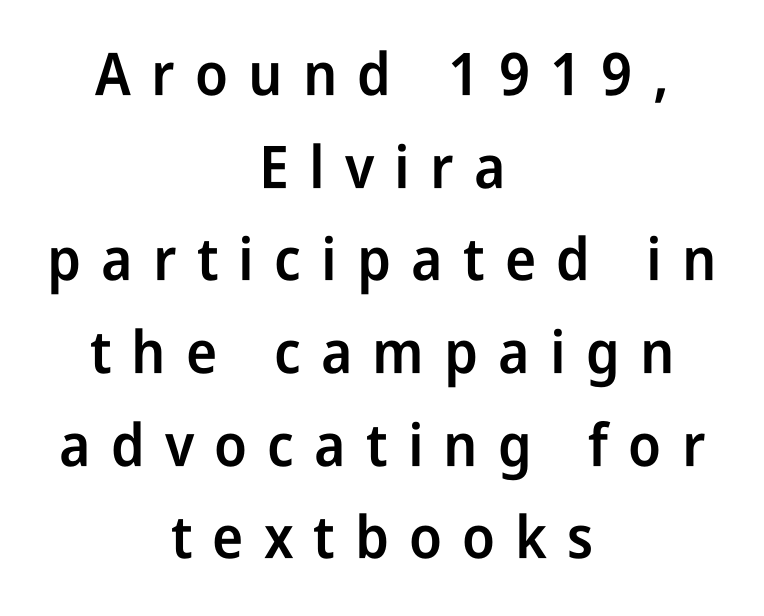
{"serif": "no", "italic": "no", "bold": "semi", "weight": "semibold", "width": "condensed", "stroke_contrast": "low", "x_height": "medium", "monospaced": "no", "underline": "no", "align": "center", "line_spacing": "normal", "line_spacing_ratio": 1.57, "letter_spacing": "wide", "letter_spacing_em": 0.34, "glyph_px": 59}
